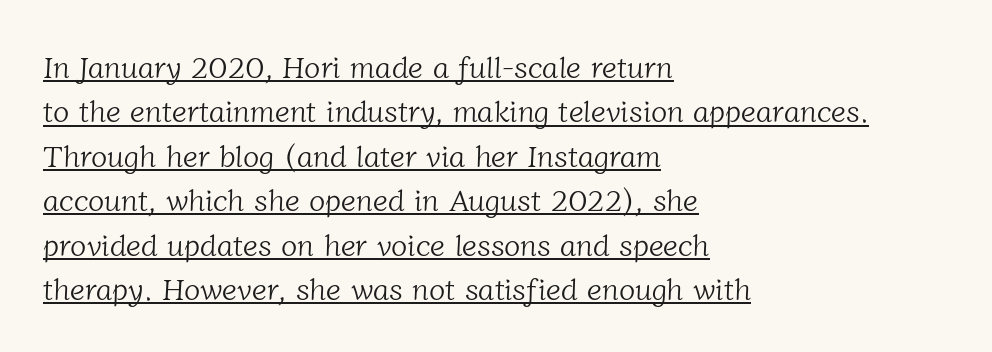
The image shows 30 px light serif type; set left-aligned, normal line spacing (1.48x), normal letter spacing, underlined; low stroke contrast and a medium x-height.
